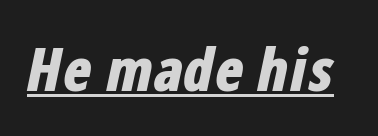
Q: Is the text bold? A: Yes.
Q: Is the text italic (slanted)? A: Yes, it leans right by about 12 degrees.
Q: Is the text underlined? A: Yes.
Q: Is the spacing between letters normal or unusually wide? A: Normal.
Q: Width (condensed, normal, or wide)? A: Condensed.
Q: Stroke contrast? A: Low.
Q: x-height? A: Medium.
Q: Monospaced? A: No.
